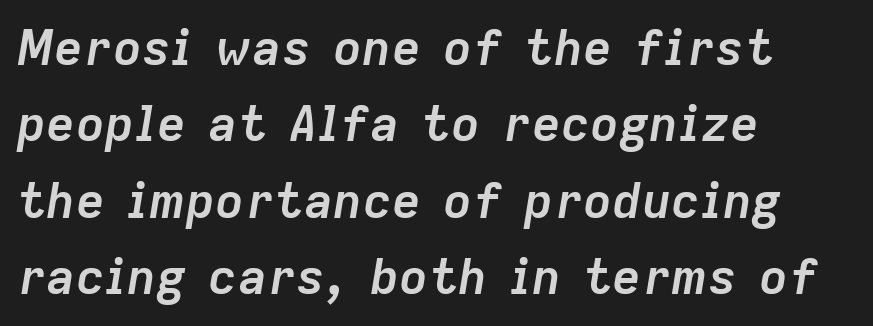
{"italic": "yes", "lean": "right", "slant_degrees": 9, "bold": "yes", "weight": "semibold", "width": "normal", "stroke_contrast": "low", "x_height": "medium", "monospaced": "no", "underline": "no", "align": "left", "line_spacing": "normal", "line_spacing_ratio": 1.56, "letter_spacing": "normal", "letter_spacing_em": 0.0, "glyph_px": 49}
